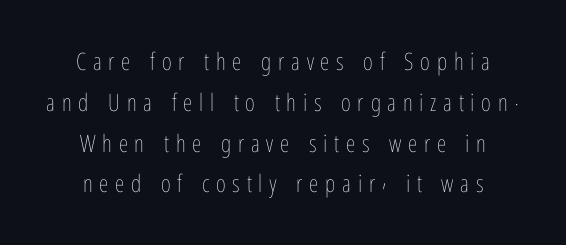
Weight: regular or lighter. This is the regular roman posture of the typeface. Vertically, the passage feels balanced, rows spaced as you'd expect. Between one letter and the next there's a generous, obvious gap. Plain, unruled lines of type.
